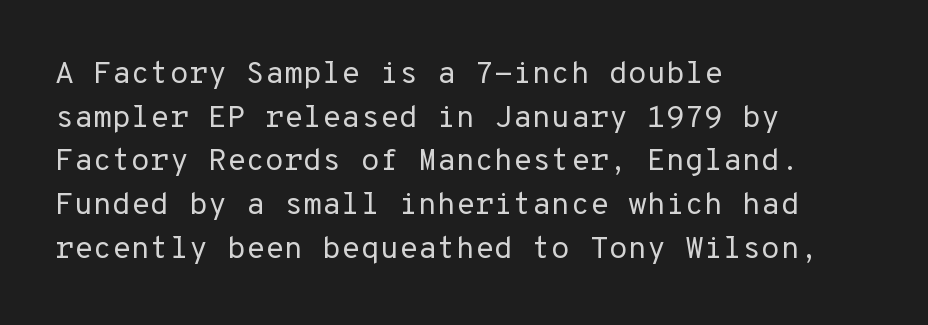
{"serif": "no", "italic": "no", "bold": "no", "weight": "regular", "width": "normal", "stroke_contrast": "low", "x_height": "medium", "underline": "no", "align": "left", "line_spacing": "normal", "line_spacing_ratio": 1.41, "letter_spacing": "normal", "letter_spacing_em": 0.0, "glyph_px": 31}
